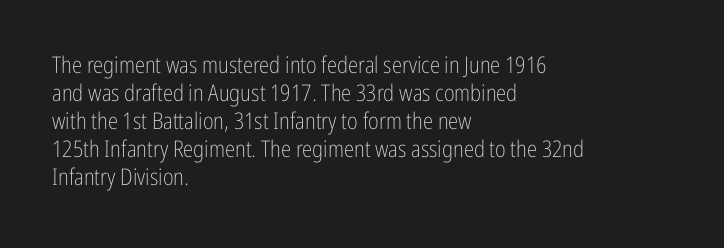
{"italic": "no", "bold": "no", "underline": "no", "align": "left", "line_spacing_ratio": 1.22, "letter_spacing": "normal", "letter_spacing_em": 0.0, "glyph_px": 23}
